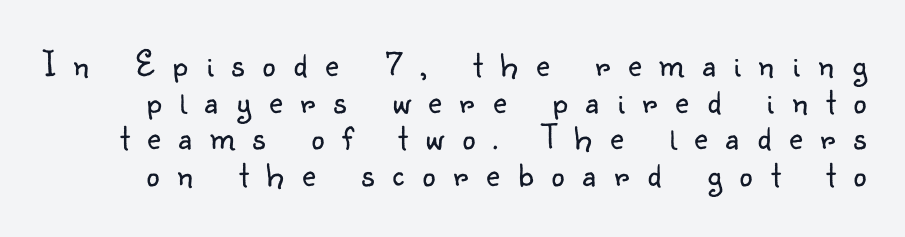
{"serif": "no", "italic": "no", "bold": "no", "weight": "light", "width": "normal", "stroke_contrast": "low", "x_height": "small", "monospaced": "no", "underline": "no", "line_spacing": "tight", "line_spacing_ratio": 0.99, "letter_spacing": "wide", "letter_spacing_em": 0.49, "glyph_px": 37}
